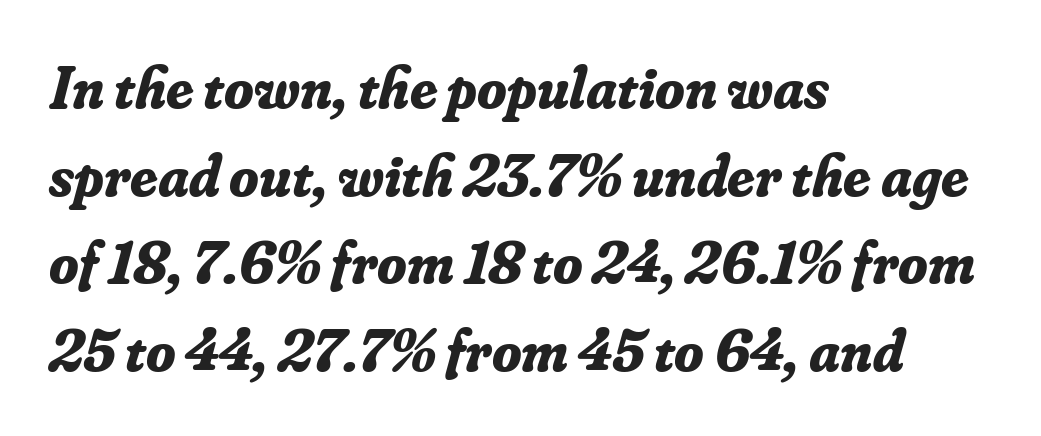
The typography opts for an oblique posture over an upright one. Varying glyph widths throughout — classic text-font behaviour. Leftover space on each line is placed entirely after the last word. The strokes are fattened all the way to bold. Check under the words: just untouched page. Look at the bottom of the vertical strokes: they flare into serifs here.
